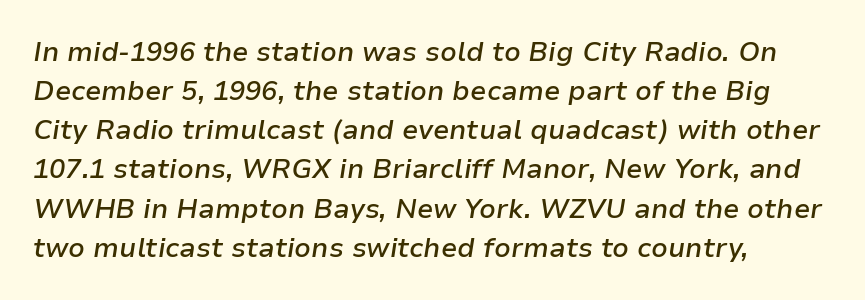
{"italic": "yes", "lean": "right", "slant_degrees": 9, "bold": "semi", "underline": "no", "align": "left", "line_spacing": "normal", "line_spacing_ratio": 1.45, "letter_spacing": "normal", "letter_spacing_em": 0.0, "glyph_px": 27}
